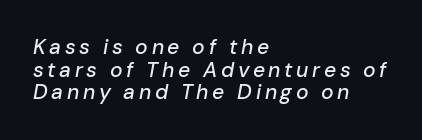
Q: Is the text italic (slanted)? A: Yes, it leans right by about 10 degrees.
Q: Is the text underlined? A: No.
Q: How is the paragraph aligned? A: Left-aligned.
Q: Is the spacing between lines tight, normal or loose? A: Tight.
